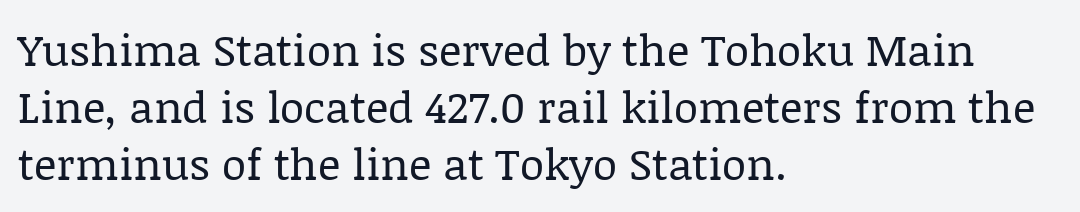
The image shows 44 px regular-weight serif type, upright; set left-aligned, normal line spacing (1.3x), normal letter spacing, not underlined; low stroke contrast and a large x-height.
